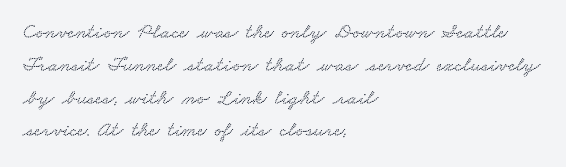
Q: Is the text underlined? A: No.
Q: How is the paragraph aligned? A: Left-aligned.
Q: Is the spacing between letters normal or unusually wide? A: Normal.
Q: Is the spacing between lines tight, normal or loose? A: Normal.
